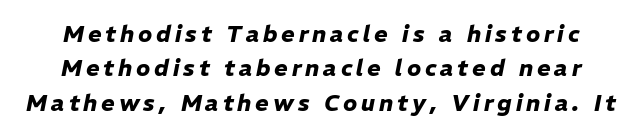
Q: Is the text bold? A: Yes.
Q: Is the text italic (slanted)? A: Yes, it leans right by about 11 degrees.
Q: Is the text underlined? A: No.
Q: Is the spacing between lines tight, normal or loose? A: Normal.
